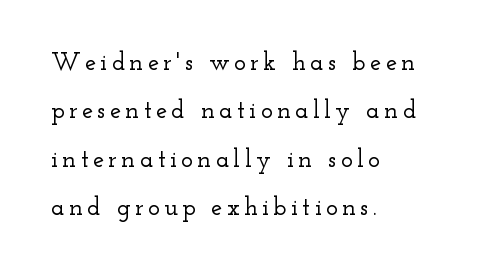
Q: Is the text italic (slanted)? A: No, it is upright.
Q: Is the text underlined? A: No.
Q: How is the paragraph aligned? A: Left-aligned.
Q: Is the spacing between lines tight, normal or loose? A: Loose.
